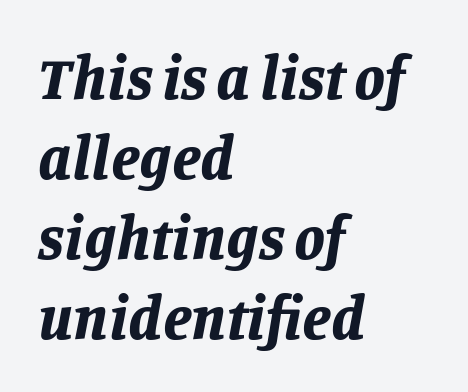
The image shows 62 px bold type, italic (leaning right); set left-aligned, normal line spacing (1.29x), normal letter spacing, not underlined; low stroke contrast and a large x-height.
